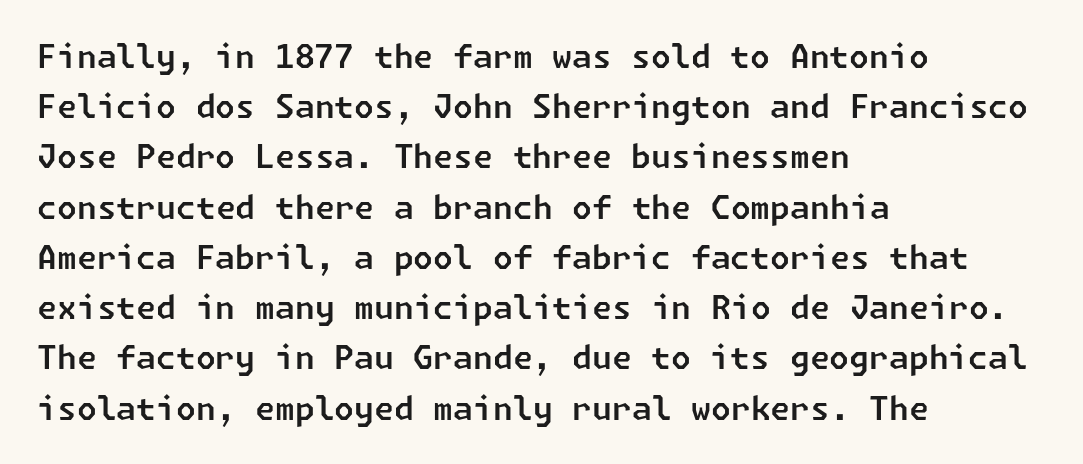
{"serif": "no", "width": "normal", "stroke_contrast": "low", "x_height": "medium", "underline": "no", "align": "left", "line_spacing": "normal", "line_spacing_ratio": 1.57, "letter_spacing": "normal", "letter_spacing_em": 0.0, "glyph_px": 32}
